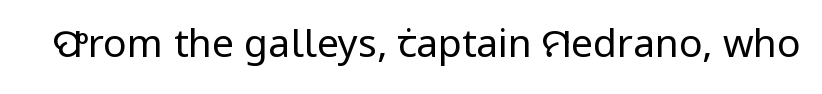
The image shows 39 px regular-weight sans-serif type, upright; set normal letter spacing, not underlined; low stroke contrast and a medium x-height.
